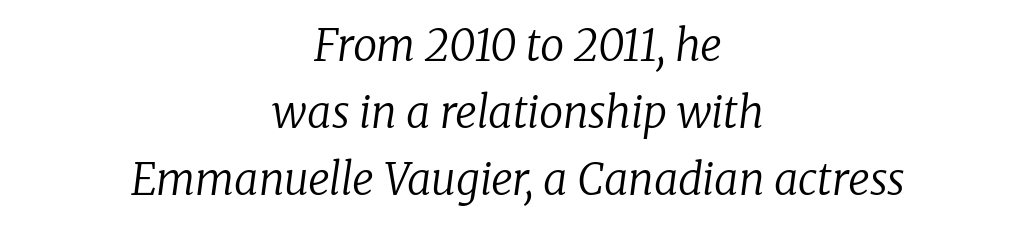
The image shows 43 px regular-weight serif type, italic (leaning right); set centered, normal line spacing (1.56x), normal letter spacing, not underlined; low stroke contrast and a medium x-height.
